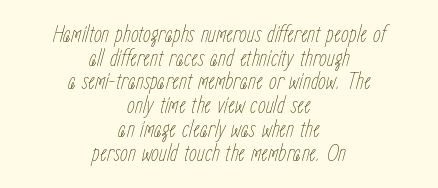
Caption: multi-line text, centered on the measure. If you measured baseline to baseline, you'd find a short distance. These lines were composed using italics. Nobody drew a line under any word here. The horizontal fit of the characters is conventional and even.
